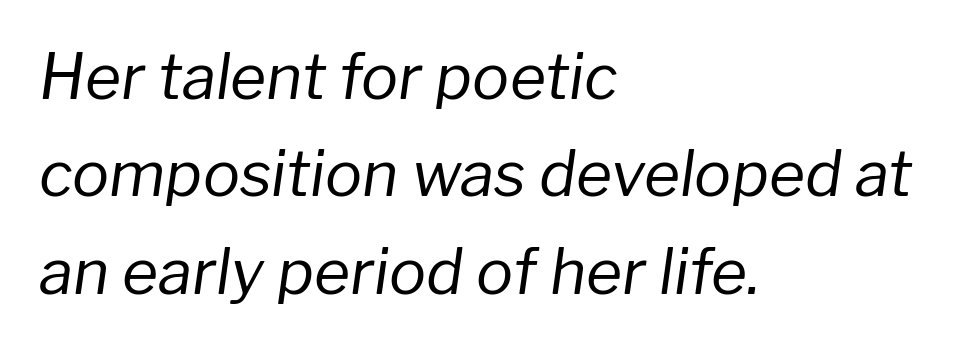
Letter spacing: default. Weight: in the light-to-regular range. Varying glyph widths throughout — classic text-font behaviour. Posture: slanted.
